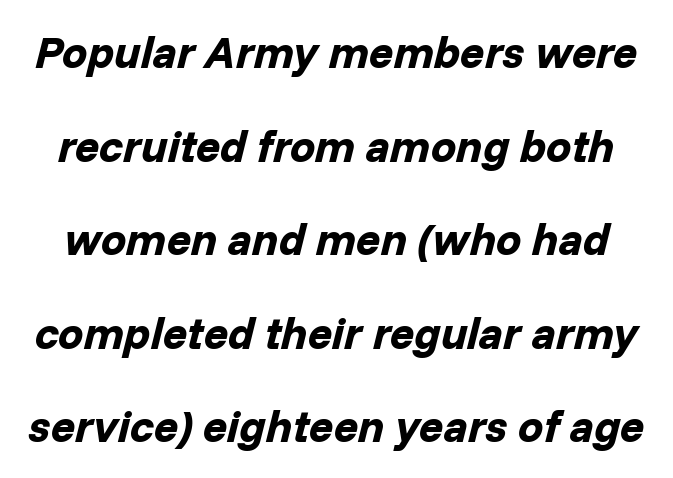
The image shows 45 px bold type, italic (leaning right); set loose line spacing (2.08x), normal letter spacing, not underlined; low stroke contrast and a medium x-height.
